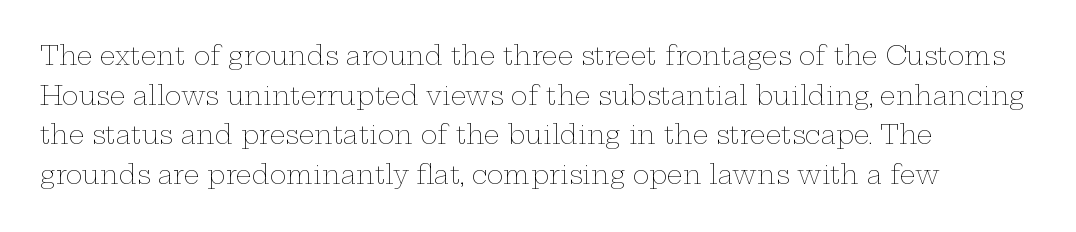
No italicization has been applied; the sample stays upright. Which margin do the lines hug? The left one — the right edge is uneven. Interline gaps are of average width in this sample. Descender tails drop into unmarked territory.
